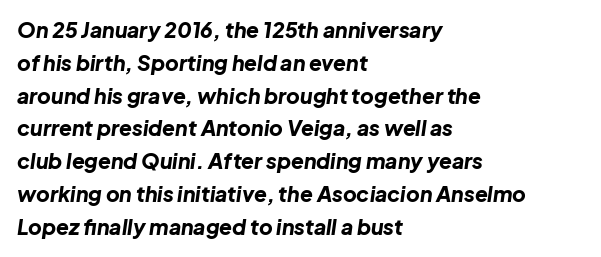
The space between consecutive lines is moderate. Each word holds together tightly as a unit, with standard inter-letter gaps. There's an unmistakable incline to the writing here. If you drew a ruler down the left edge, every line would touch it.
